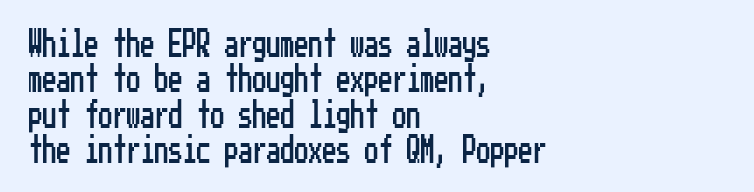
How would I describe the line gaps? Plain and ordinary. The letterforms sit shoulder to shoulder at normal distance. Clear beneath every line of the passage. This sample is left-justified, so line endings fall wherever the words run out. Italic? Not at all — the glyphs are vertical.
